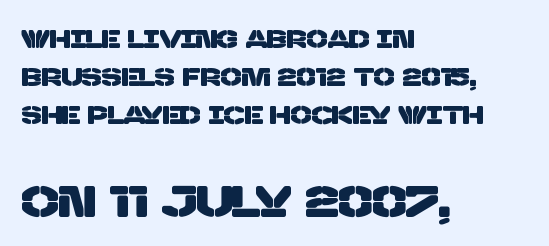
Q: Is the typeface a serif or a sans-serif typeface? A: Sans-serif.
Q: Is the text underlined? A: No.
Q: How is the paragraph aligned? A: Left-aligned.
Q: Is the spacing between letters normal or unusually wide? A: Normal.
Q: Is the spacing between lines tight, normal or loose? A: Normal.
Q: Which block of text is set in a larger size, the first (top) or the second (bottom)? A: The second (bottom) one.
Q: Width (condensed, normal, or wide)? A: Normal.
Q: Stroke contrast? A: Low.
Q: x-height? A: Large.
Q: Monospaced? A: No.
